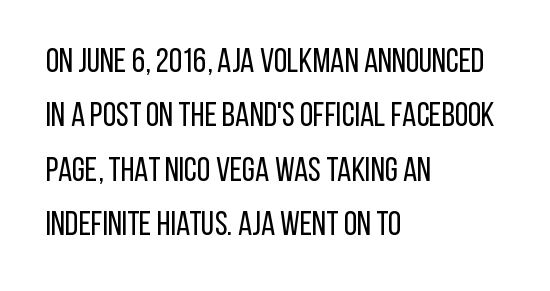
{"serif": "no", "italic": "no", "bold": "no", "weight": "regular", "width": "condensed", "stroke_contrast": "low", "x_height": "large", "monospaced": "no", "underline": "no", "align": "left", "line_spacing": "normal", "line_spacing_ratio": 1.6, "letter_spacing": "normal", "letter_spacing_em": 0.0, "glyph_px": 34}
